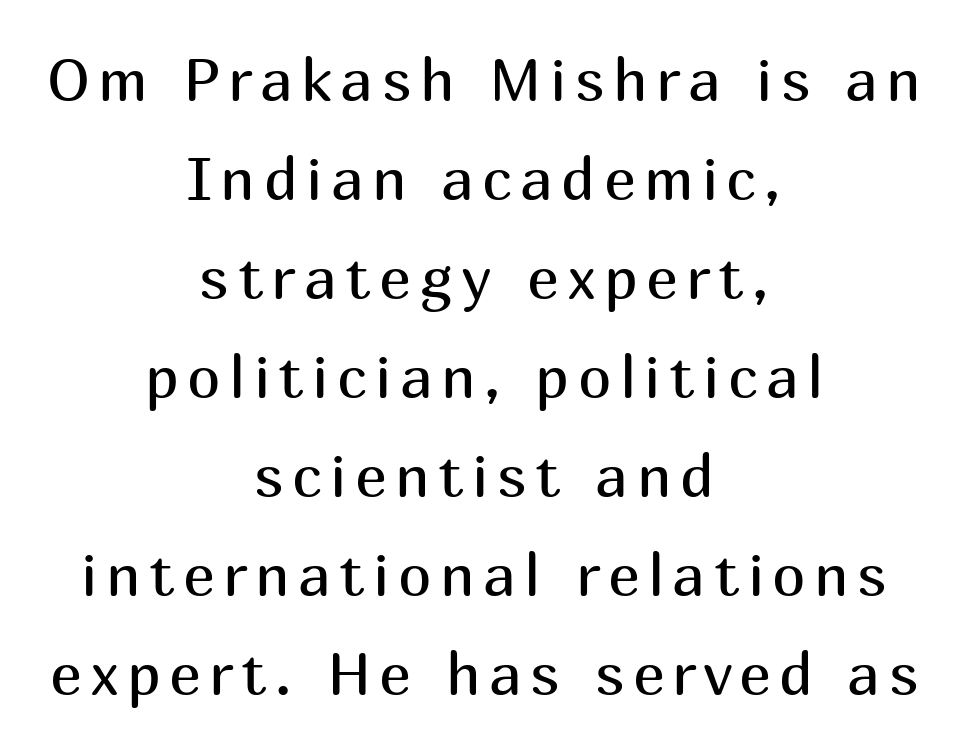
{"serif": "no", "italic": "no", "bold": "no", "weight": "regular", "width": "normal", "stroke_contrast": "medium", "x_height": "medium", "monospaced": "no", "underline": "no", "align": "center", "line_spacing": "normal", "line_spacing_ratio": 1.65, "glyph_px": 60}
